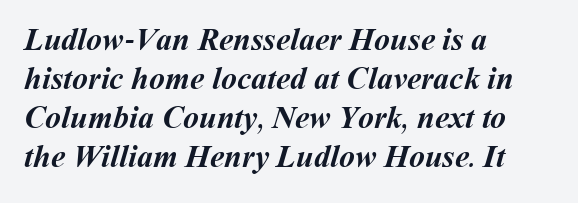
The horizontal fit of the characters is conventional and even. Looks like regular typesetting: each glyph gets only the width it needs. In terms of weight, the rendering is a true, heavy bold. Clear beneath every line of the passage.
